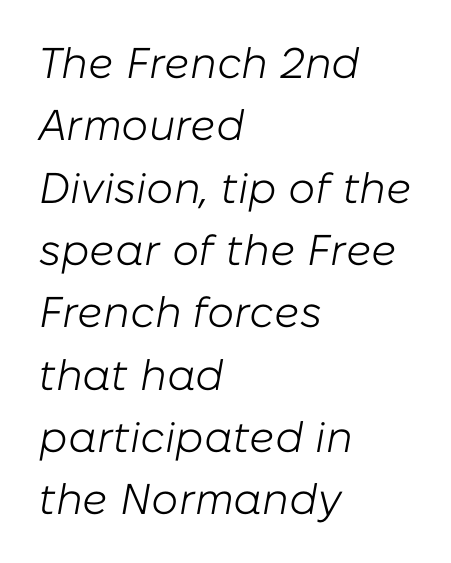
Q: Is the text bold? A: No.
Q: Is the text italic (slanted)? A: Yes, it leans right by about 10 degrees.
Q: Is the text underlined? A: No.
Q: How is the paragraph aligned? A: Left-aligned.
Q: Is the spacing between letters normal or unusually wide? A: Normal.
Q: Is the spacing between lines tight, normal or loose? A: Normal.
Q: Width (condensed, normal, or wide)? A: Normal.
Q: Stroke contrast? A: Low.
Q: x-height? A: Medium.
Q: Monospaced? A: No.
